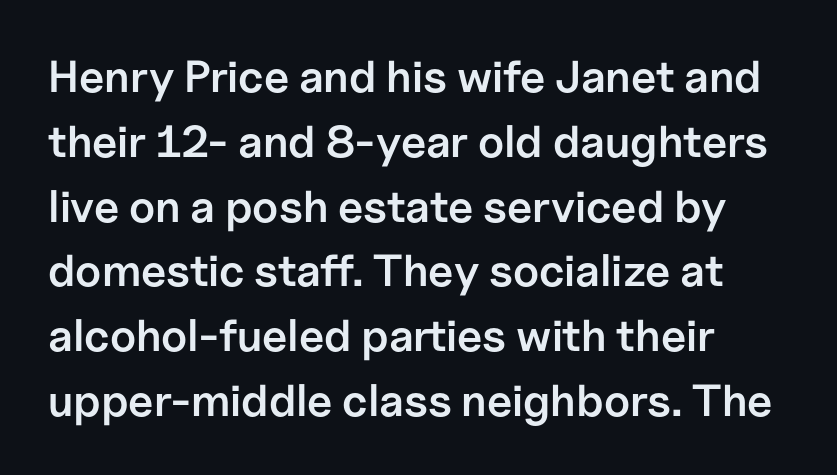
Q: Is the text bold? A: Semi-bold.
Q: Is the text italic (slanted)? A: No, it is upright.
Q: Is the typeface a serif or a sans-serif typeface? A: Sans-serif.
Q: Is the text underlined? A: No.
Q: How is the paragraph aligned? A: Left-aligned.
Q: Is the spacing between letters normal or unusually wide? A: Normal.
Q: Is the spacing between lines tight, normal or loose? A: Normal.
Q: Width (condensed, normal, or wide)? A: Normal.
Q: Stroke contrast? A: Low.
Q: x-height? A: Medium.
Q: Monospaced? A: No.
